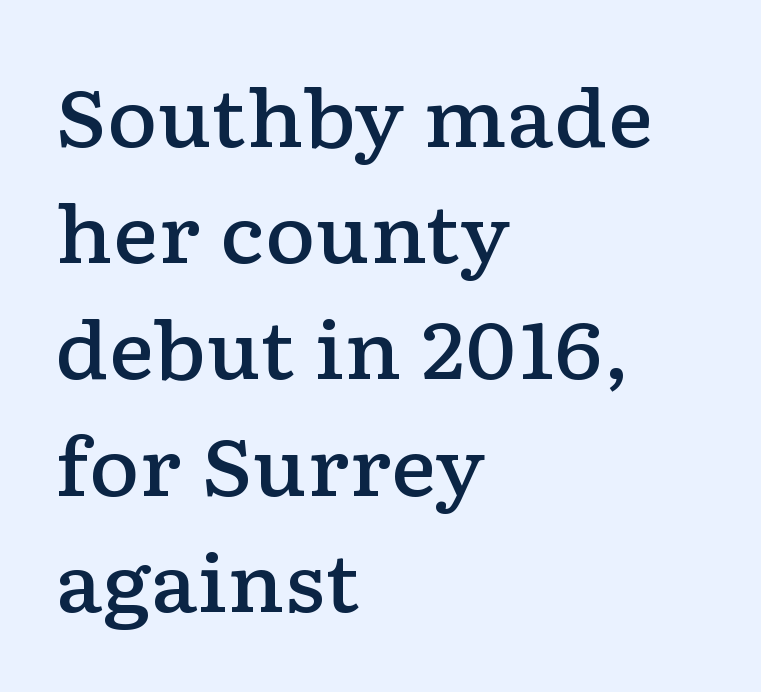
The image shows 78 px semibold, wide serif type, upright; set left-aligned, normal line spacing (1.49x), normal letter spacing, not underlined; low stroke contrast and a medium x-height.
